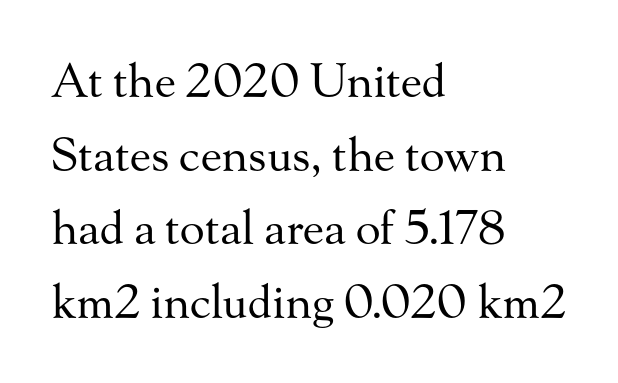
Q: Is the text bold? A: No.
Q: Is the text italic (slanted)? A: No, it is upright.
Q: Is the typeface a serif or a sans-serif typeface? A: Serif.
Q: Is the text underlined? A: No.
Q: How is the paragraph aligned? A: Left-aligned.
Q: Is the spacing between letters normal or unusually wide? A: Normal.
Q: Is the spacing between lines tight, normal or loose? A: Normal.
Q: Width (condensed, normal, or wide)? A: Normal.
Q: Stroke contrast? A: Medium.
Q: x-height? A: Small.
Q: Monospaced? A: No.
